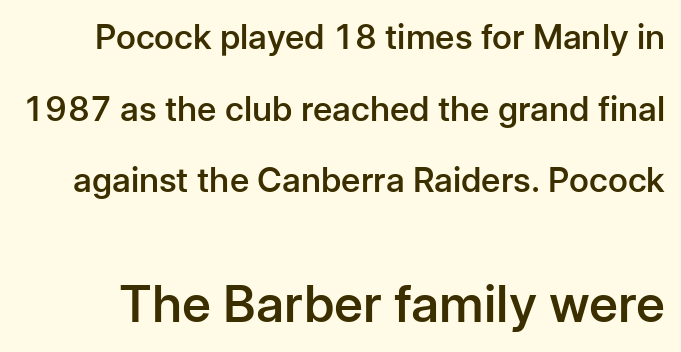
{"serif": "no", "italic": "no", "bold": "semi", "weight": "semibold", "width": "normal", "stroke_contrast": "low", "x_height": "medium", "monospaced": "no", "underline": "no", "line_spacing": "loose", "line_spacing_ratio": 2.11, "letter_spacing": "normal", "letter_spacing_em": 0.0, "larger_block": "second", "size_ratio": 1.5, "glyph_px": 51}
